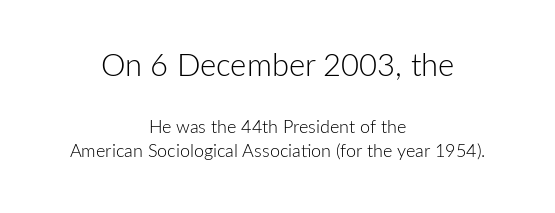
Q: Is the text bold? A: No.
Q: Is the text italic (slanted)? A: No, it is upright.
Q: Is the typeface a serif or a sans-serif typeface? A: Sans-serif.
Q: Is the text underlined? A: No.
Q: How is the paragraph aligned? A: Centered.
Q: Is the spacing between letters normal or unusually wide? A: Normal.
Q: Is the spacing between lines tight, normal or loose? A: Normal.
Q: Which block of text is set in a larger size, the first (top) or the second (bottom)? A: The first (top) one.
Q: Width (condensed, normal, or wide)? A: Normal.
Q: Stroke contrast? A: Low.
Q: x-height? A: Medium.
Q: Monospaced? A: No.
